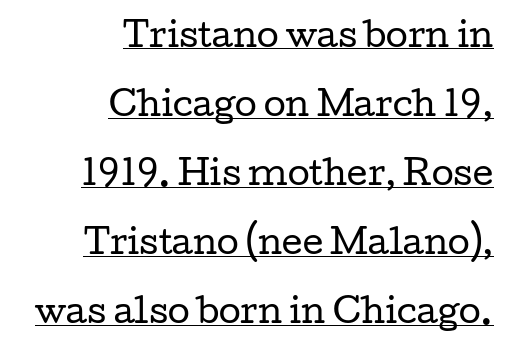
The image shows 32 px regular-weight, wide serif type, upright; set right-aligned, loose line spacing (2.16x), normal letter spacing, underlined; low stroke contrast and a medium x-height.
